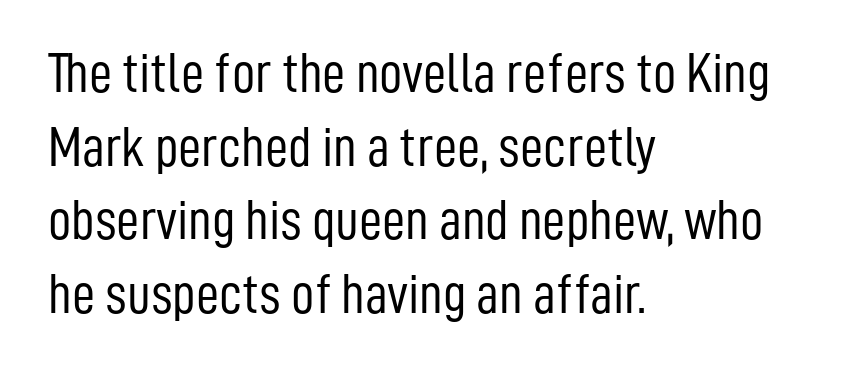
Posture: vertical. The text was rendered using a sans face with plain stroke endings. Spacing verdict: proportional, widths tailored to each character. Each word holds together tightly as a unit, with standard inter-letter gaps. Where is the straight margin? On the left. This block has exactly the height ordinary leading produces.
